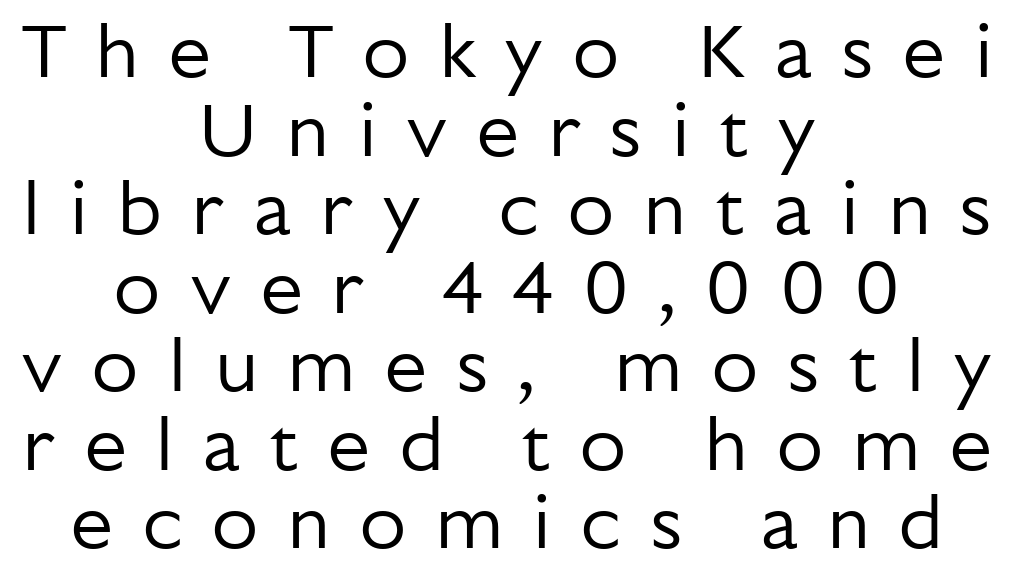
Q: Is the text bold? A: No.
Q: Is the text italic (slanted)? A: No, it is upright.
Q: Is the typeface a serif or a sans-serif typeface? A: Sans-serif.
Q: Is the text underlined? A: No.
Q: How is the paragraph aligned? A: Centered.
Q: Is the spacing between letters normal or unusually wide? A: Unusually wide.
Q: Is the spacing between lines tight, normal or loose? A: Tight.
Q: Width (condensed, normal, or wide)? A: Normal.
Q: Stroke contrast? A: Low.
Q: x-height? A: Medium.
Q: Monospaced? A: No.
